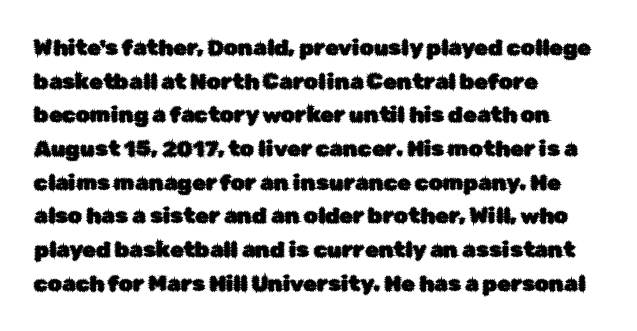
One glance says typical: line gaps are just what's usual. The letters stand upright; this is a roman face. The gap between lines stays unmarked. These lines keep a tight, regular rhythm from letter to letter. Casual observation: everything's shoved over to the left.
